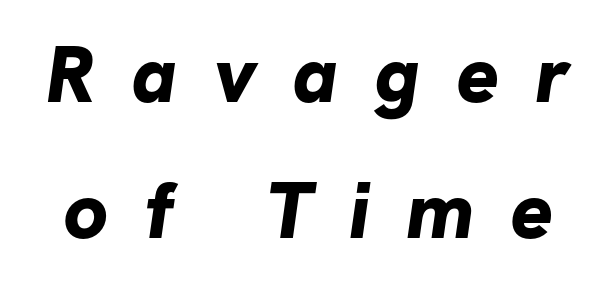
The area under the type is left untouched. Character widths vary here, with narrow letters taking less room than wide ones. A typesetter would label this face a sans. Strong, thick strokes mark this as bold type.
